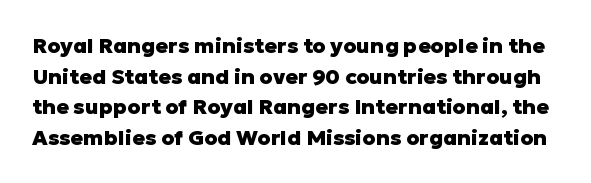
The image shows 21 px bold type, upright; set normal line spacing (1.46x), normal letter spacing, not underlined.
